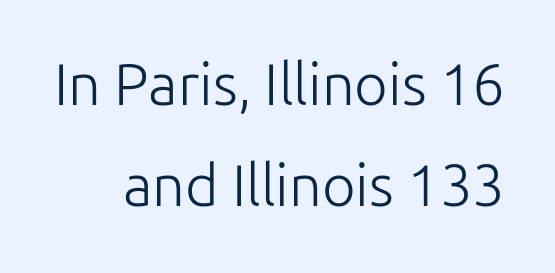
Q: Is the text bold? A: No.
Q: Is the text italic (slanted)? A: No, it is upright.
Q: Is the typeface a serif or a sans-serif typeface? A: Sans-serif.
Q: Is the text underlined? A: No.
Q: Is the spacing between letters normal or unusually wide? A: Normal.
Q: Width (condensed, normal, or wide)? A: Normal.
Q: Stroke contrast? A: Low.
Q: x-height? A: Medium.
Q: Monospaced? A: No.
